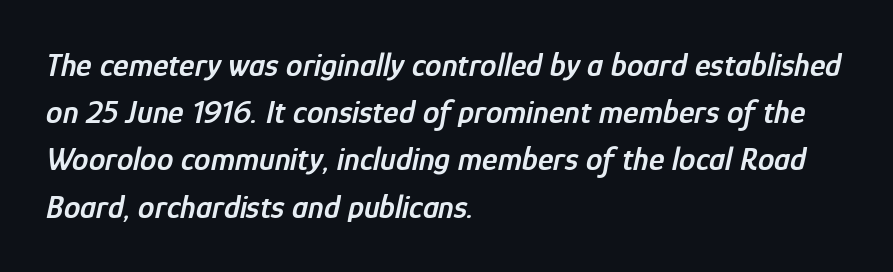
The image shows 33 px semibold, condensed type, italic (leaning right); set left-aligned, normal line spacing (1.43x), normal letter spacing, not underlined; low stroke contrast and a medium x-height.
